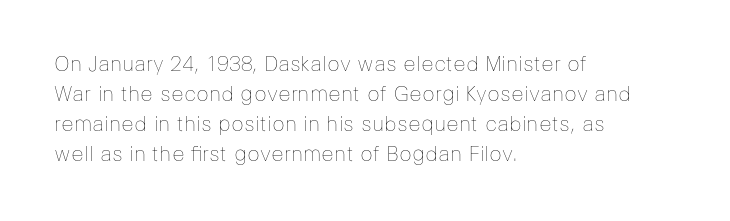
{"italic": "no", "bold": "no", "underline": "no", "align": "left", "line_spacing": "normal", "line_spacing_ratio": 1.43, "letter_spacing": "normal", "letter_spacing_em": 0.0, "glyph_px": 21}
